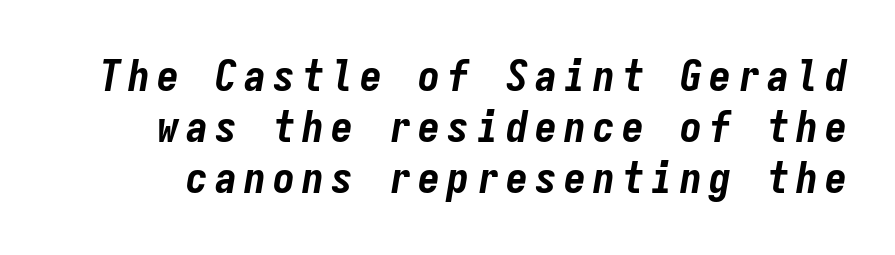
{"italic": "yes", "lean": "right", "slant_degrees": 9, "bold": "yes", "weight": "bold", "width": "condensed", "stroke_contrast": "low", "x_height": "medium", "monospaced": "yes", "underline": "no", "line_spacing_ratio": 1.16, "glyph_px": 44}
